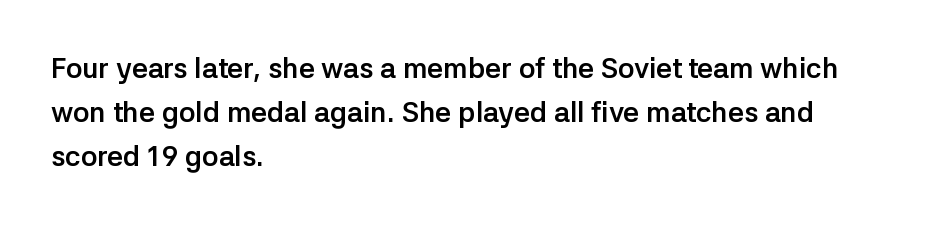
Q: Is the text bold? A: Yes.
Q: Is the text italic (slanted)? A: No, it is upright.
Q: Is the typeface a serif or a sans-serif typeface? A: Sans-serif.
Q: Is the text underlined? A: No.
Q: How is the paragraph aligned? A: Left-aligned.
Q: Is the spacing between letters normal or unusually wide? A: Normal.
Q: Is the spacing between lines tight, normal or loose? A: Normal.
Q: Width (condensed, normal, or wide)? A: Normal.
Q: Stroke contrast? A: Low.
Q: x-height? A: Medium.
Q: Monospaced? A: No.
